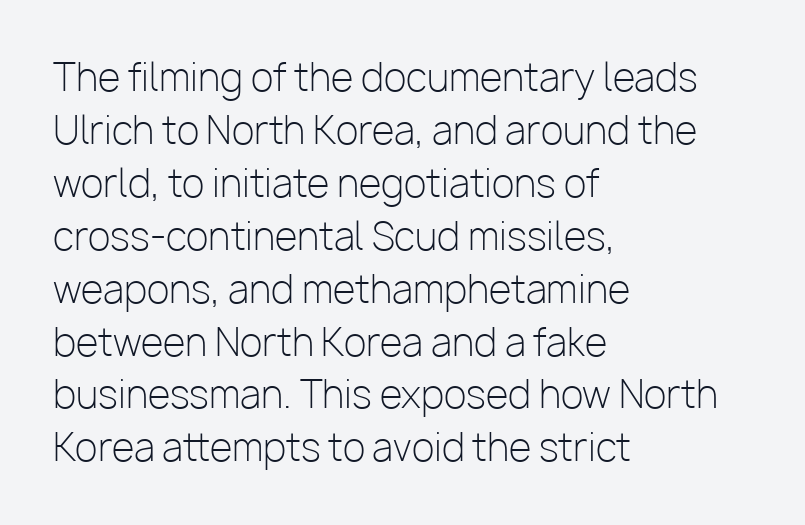
Q: Is the text bold? A: No.
Q: Is the text italic (slanted)? A: No, it is upright.
Q: Is the typeface a serif or a sans-serif typeface? A: Sans-serif.
Q: Is the text underlined? A: No.
Q: How is the paragraph aligned? A: Left-aligned.
Q: Is the spacing between letters normal or unusually wide? A: Normal.
Q: Is the spacing between lines tight, normal or loose? A: Normal.
Q: Width (condensed, normal, or wide)? A: Normal.
Q: Stroke contrast? A: Low.
Q: x-height? A: Medium.
Q: Monospaced? A: No.
